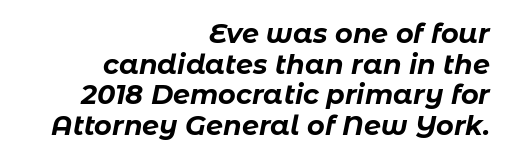
What's the leading like? Squeezed, with rows nearly overlapping. Rule under the text: the space is simply empty. The glyphs look as if they've been sheared to an angle. The rendering uses a bold face; every stroke is thick and dark. Casual observation: everything's shoved over to the right.
